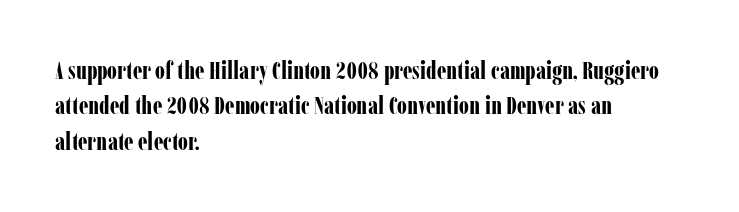
Q: Is the text bold? A: Yes.
Q: Is the text italic (slanted)? A: No, it is upright.
Q: Is the text underlined? A: No.
Q: How is the paragraph aligned? A: Left-aligned.
Q: Is the spacing between letters normal or unusually wide? A: Normal.
Q: Is the spacing between lines tight, normal or loose? A: Normal.
